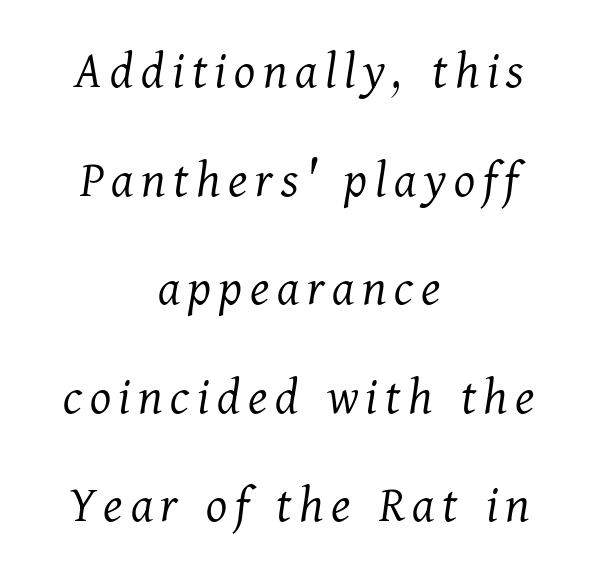
{"serif": "yes", "italic": "yes", "lean": "right", "slant_degrees": 11, "bold": "no", "weight": "light", "width": "normal", "stroke_contrast": "medium", "x_height": "medium", "monospaced": "no", "underline": "no", "align": "center", "line_spacing": "loose", "line_spacing_ratio": 2.01, "glyph_px": 54}
